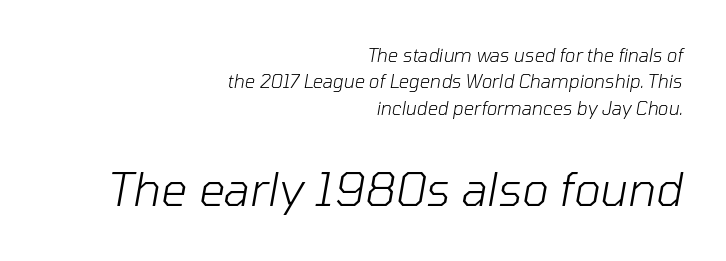
Compared with typical paragraphs, the rows here are spaced about the same. When letters slant like this, we call the style italic. Observe the ordinary spacing: letters are neighbours, not strangers. This layout puts the modest block above and the oversized block below. Spacing verdict: proportional, widths tailored to each character. Counters stay open thanks to moderate or lighter strokes.
